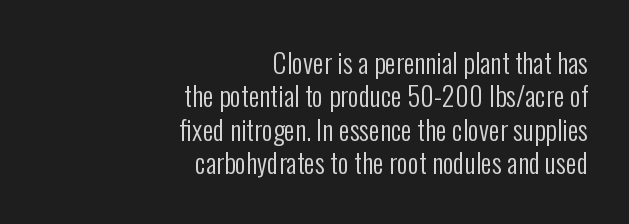
{"italic": "no", "bold": "no", "underline": "no", "align": "right", "line_spacing_ratio": 1.24, "letter_spacing": "normal", "letter_spacing_em": 0.0, "glyph_px": 27}
